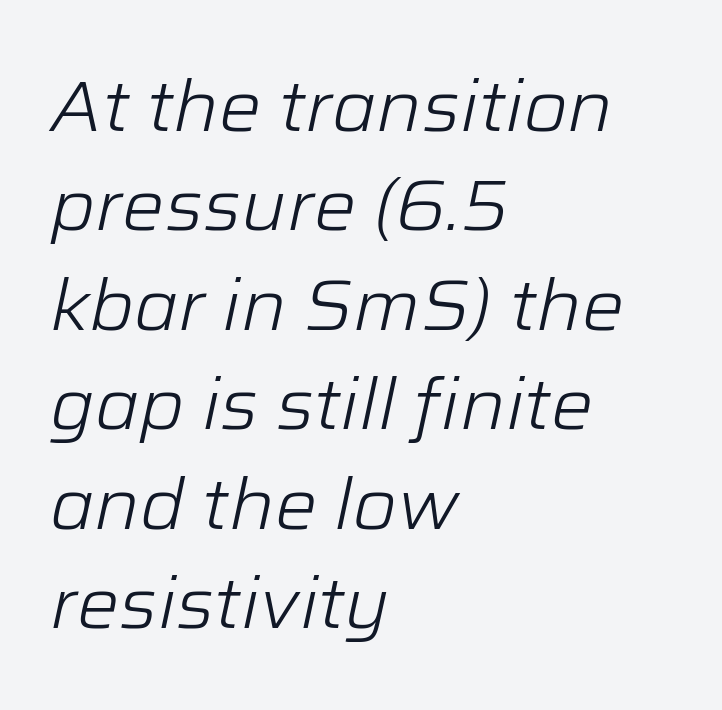
Spacing verdict: proportional, widths tailored to each character. Line spacing here is normal. Does the copy run flush right? No — it runs flush left. The strokes are not fattened; the text isn't bold. The gaps between neighbouring characters are ordinary and unremarkable.
